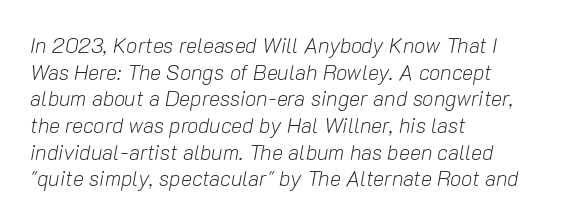
This reads as an unemphasized weight, regular at the heaviest. Characters follow at the spacing the type designer built in. These lines were composed using italics. Each row of text sits above clean, open space. Teacher's note: observe the even left margin — that is flush-left alignment. What's the leading like? Ordinary, nothing unusual.
